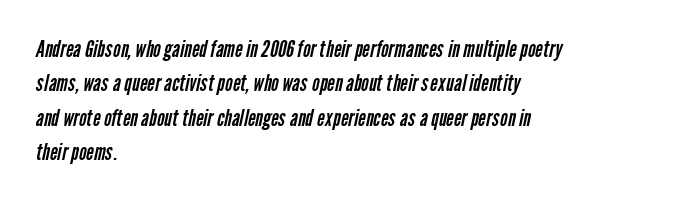
{"bold": "no", "underline": "no", "align": "left", "line_spacing": "normal", "line_spacing_ratio": 1.5, "letter_spacing": "normal", "letter_spacing_em": 0.0, "glyph_px": 23}
